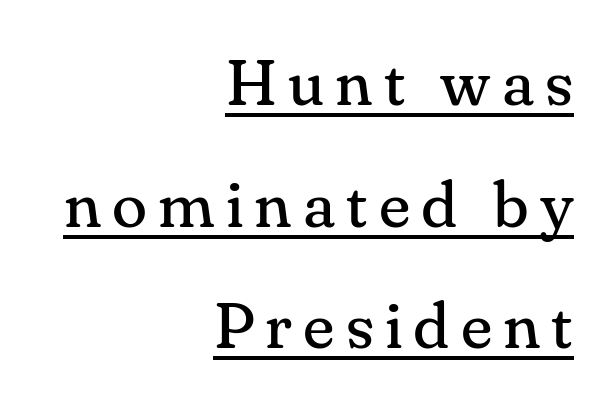
You can see a thin bar hugging the bottom of the glyphs. The face looks like a standard text weight, possibly lighter. You can tell it's not italic because the verticals are truly vertical. The face used here is proportionally spaced, like ordinary book or web type. If you drew a ruler down the right edge, every line would touch it. Does the type have serifs? Yes, each stem ends in a small foot.
